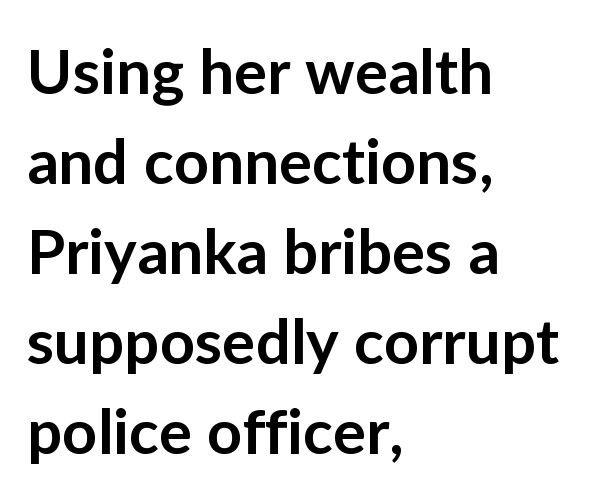
{"serif": "no", "italic": "no", "bold": "semi", "weight": "semibold", "width": "normal", "stroke_contrast": "low", "x_height": "medium", "monospaced": "no", "underline": "no", "align": "left", "line_spacing": "normal", "line_spacing_ratio": 1.45, "letter_spacing": "normal", "letter_spacing_em": 0.0, "glyph_px": 62}
